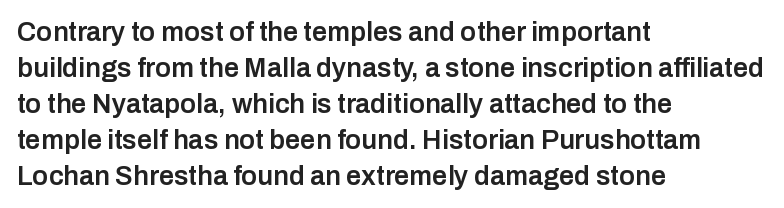
Does extra space separate the letters? No, they use regular spacing. Evenly set lines give the paragraph a standard silhouette. Nobody drew a line under any word here. Notice the strokes are somewhat thickened but not fully heavy: this is a semibold. Layout note: lines flush left.
